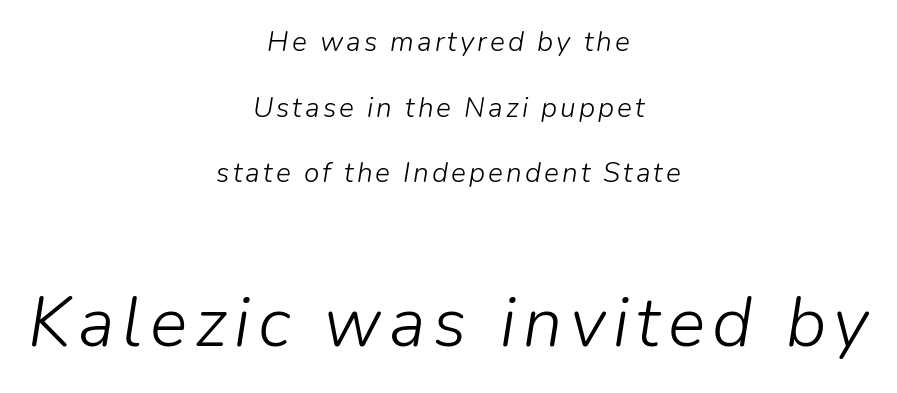
Q: Is the text bold? A: No.
Q: Is the text italic (slanted)? A: Yes, it leans right by about 9 degrees.
Q: Is the text underlined? A: No.
Q: How is the paragraph aligned? A: Centered.
Q: Is the spacing between lines tight, normal or loose? A: Loose.
Q: Which block of text is set in a larger size, the first (top) or the second (bottom)? A: The second (bottom) one.
Q: Width (condensed, normal, or wide)? A: Normal.
Q: Stroke contrast? A: Low.
Q: x-height? A: Medium.
Q: Monospaced? A: No.
